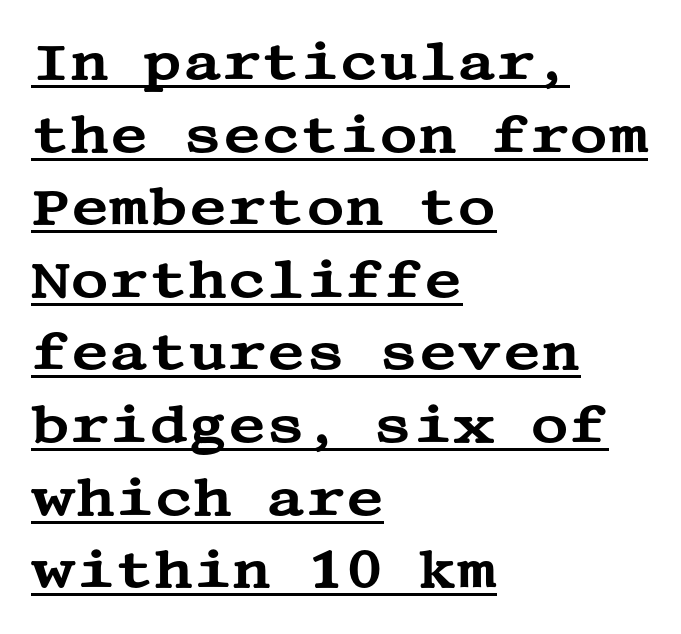
Q: Is the text italic (slanted)? A: No, it is upright.
Q: Is the typeface a serif or a sans-serif typeface? A: Serif.
Q: Is the text underlined? A: Yes.
Q: How is the paragraph aligned? A: Left-aligned.
Q: Is the spacing between letters normal or unusually wide? A: Normal.
Q: Is the spacing between lines tight, normal or loose? A: Normal.
Q: Width (condensed, normal, or wide)? A: Wide.
Q: Stroke contrast? A: Medium.
Q: x-height? A: Large.
